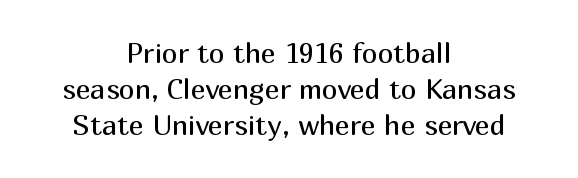
The image shows 28 px regular-weight sans-serif type, upright; set centered, normal line spacing (1.28x), normal letter spacing, not underlined; medium stroke contrast and a medium x-height.
